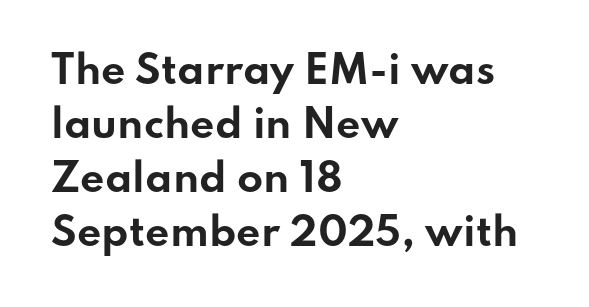
The specimen reads as upright at a glance. The rendering uses a bold face; every stroke is thick and dark. Here the designer chose a conventional face with non-uniform glyph widths. Quick note: interline space is typical. Where is the straight margin? On the left.
